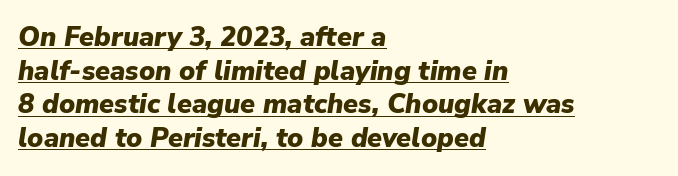
Each word holds together tightly as a unit, with standard inter-letter gaps. The specimen reads as italic at a glance. Successive baselines arrive at the customary interval. The compositor pushed each line to the left boundary.
